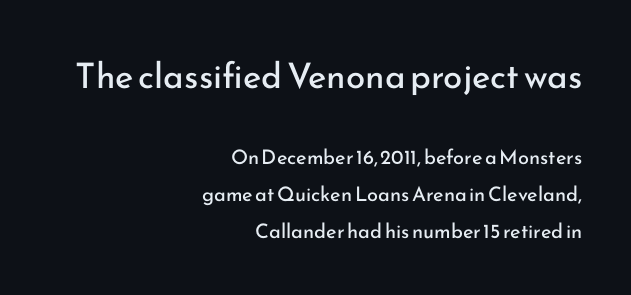
{"serif": "no", "italic": "no", "bold": "no", "weight": "regular", "width": "normal", "stroke_contrast": "low", "x_height": "small", "monospaced": "no", "underline": "no", "align": "right", "line_spacing_ratio": 1.85, "letter_spacing": "normal", "letter_spacing_em": 0.0, "larger_block": "first", "size_ratio": 1.75, "glyph_px": 35}
